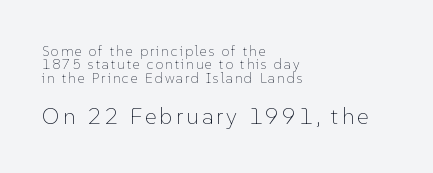
Honestly, the rows look squashed on top of each other. Think standard paragraph weight, or any step lighter than that. In this sample the second text group is rendered at the bigger scale. Teacher's note: observe the even left margin — that is flush-left alignment.
